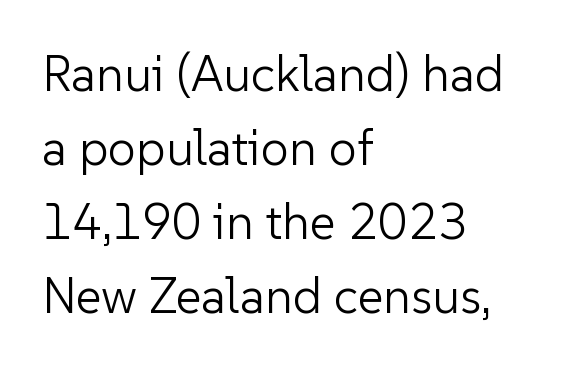
Quick note: underline off. These lines stack with their left ends in a neat column. Regarding serifs, this sample does without them. Proportional: the letters do not fall into vertical columns. Compared with typical paragraphs, the rows here are spaced about the same.
